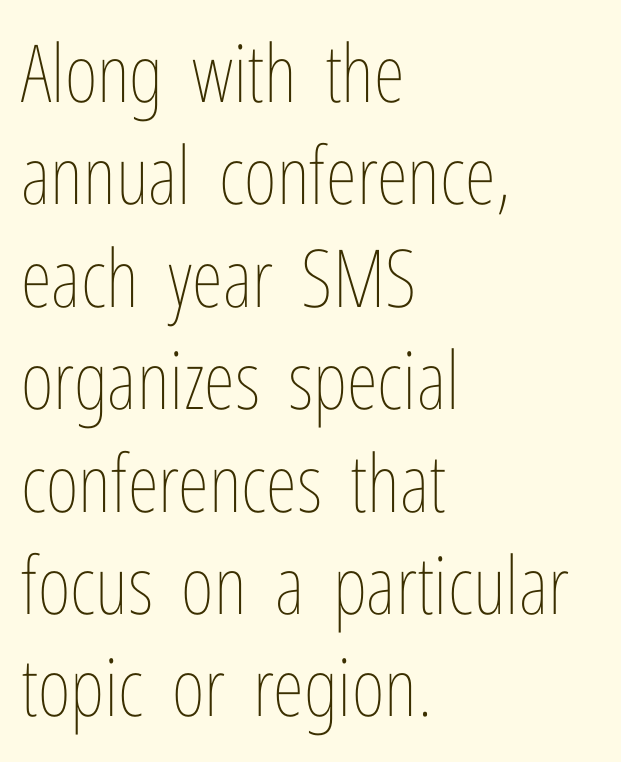
On a weight scale, this lands at 450 or below. The compositor pushed each line to the left boundary. Compared with typical paragraphs, the rows here are spaced about the same. The lettering stays uniformly vertical, giving the passage a roman look. Standard letterfit; no display-style spreading of the glyphs. Each row of text sits above clean, open space.
